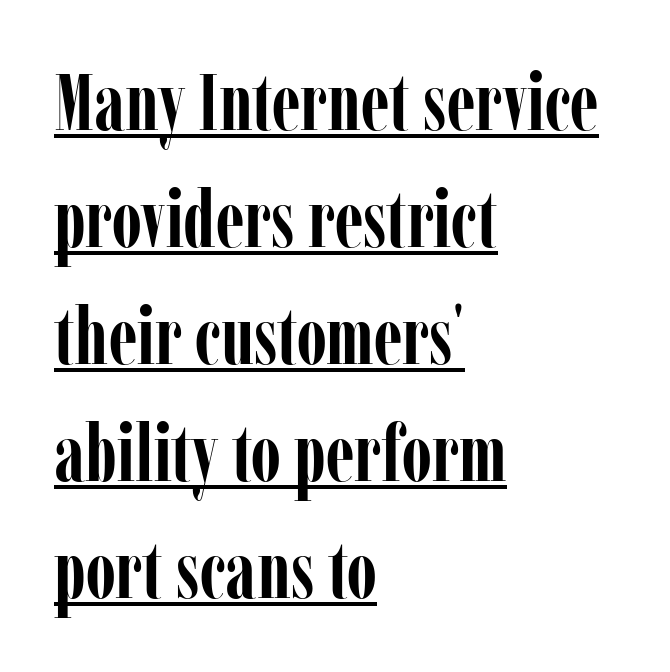
{"serif": "yes", "italic": "no", "bold": "yes", "weight": "semibold", "width": "condensed", "stroke_contrast": "low", "x_height": "medium", "monospaced": "no", "underline": "yes", "align": "left", "line_spacing": "normal", "line_spacing_ratio": 1.48, "letter_spacing": "normal", "letter_spacing_em": 0.0, "glyph_px": 79}
